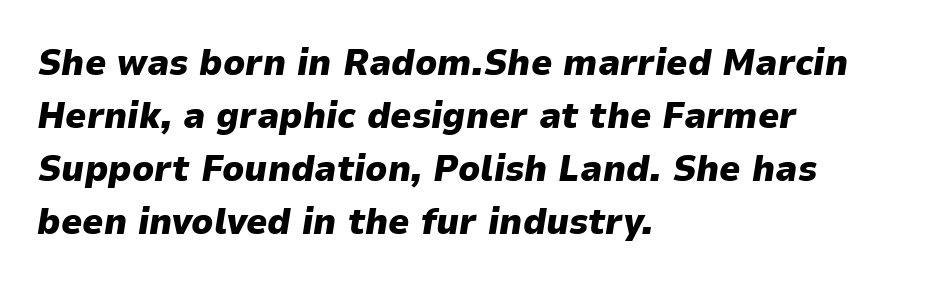
Q: Is the text bold? A: Yes.
Q: Is the text italic (slanted)? A: Yes, it leans right by about 9 degrees.
Q: Is the text underlined? A: No.
Q: How is the paragraph aligned? A: Left-aligned.
Q: Is the spacing between letters normal or unusually wide? A: Normal.
Q: Is the spacing between lines tight, normal or loose? A: Normal.
Q: Width (condensed, normal, or wide)? A: Normal.
Q: Stroke contrast? A: Low.
Q: x-height? A: Medium.
Q: Monospaced? A: No.
